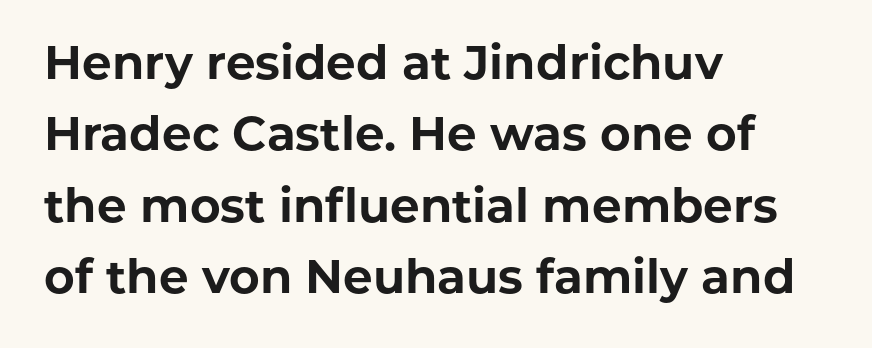
The image shows 47 px bold sans-serif type, upright; set left-aligned, normal line spacing (1.52x), normal letter spacing, not underlined; low stroke contrast and a medium x-height.
